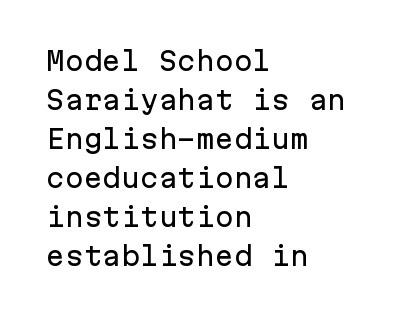
The horizontal fit of the characters is conventional and even. The passage shown stacks its lines at a standard gap. The letters stand straight up with perfectly vertical stems. Descender tails drop into unmarked territory. Is the block centered? No — it sits flush against the left margin.
